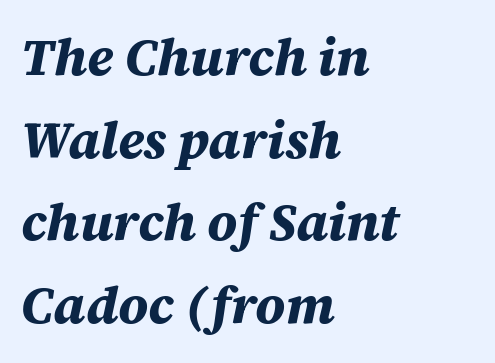
Q: Is the text bold? A: Yes.
Q: Is the text italic (slanted)? A: Yes, it leans right by about 12 degrees.
Q: Is the text underlined? A: No.
Q: How is the paragraph aligned? A: Left-aligned.
Q: Is the spacing between letters normal or unusually wide? A: Normal.
Q: Is the spacing between lines tight, normal or loose? A: Normal.
Q: Width (condensed, normal, or wide)? A: Normal.
Q: Stroke contrast? A: Medium.
Q: x-height? A: Large.
Q: Monospaced? A: No.
